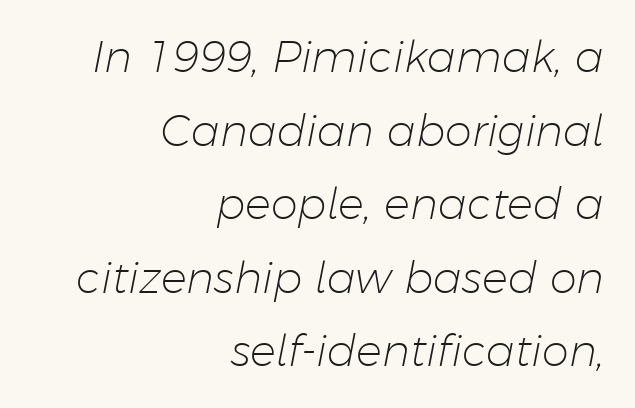
Heft: none added — not bold. The type is set solid horizontally, with unmodified tracking. Descenders are the only things crossing below the line. This sample has the flowing, uneven cadence of proportional lettering. The face used here has a pronounced slope to its letters. The typesetter chose a ragged-left arrangement here.
